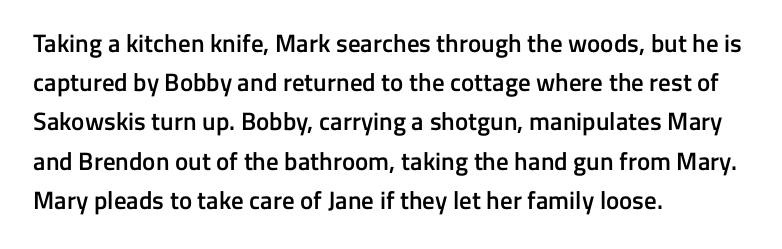
The image shows 25 px text type, upright; set left-aligned, normal line spacing (1.57x), normal letter spacing, not underlined.
